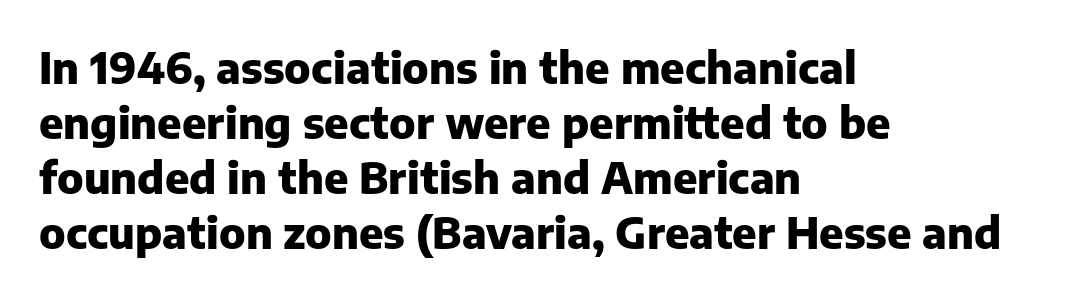
{"serif": "no", "italic": "no", "bold": "yes", "weight": "heavy", "width": "normal", "stroke_contrast": "low", "x_height": "medium", "monospaced": "no", "underline": "no", "align": "left", "line_spacing": "normal", "line_spacing_ratio": 1.28, "letter_spacing": "normal", "letter_spacing_em": 0.0, "glyph_px": 43}
